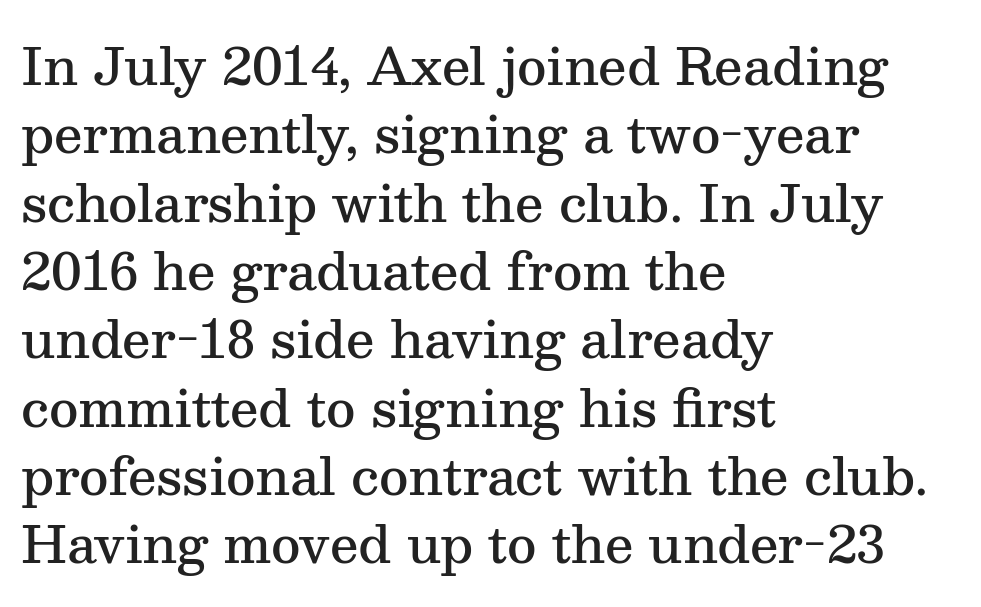
These lines are rendered in a variable-pitch font. Characters follow at the spacing the type designer built in. Is there much room between lines? A standard amount, neither cramped nor airy. Style check: upright.
